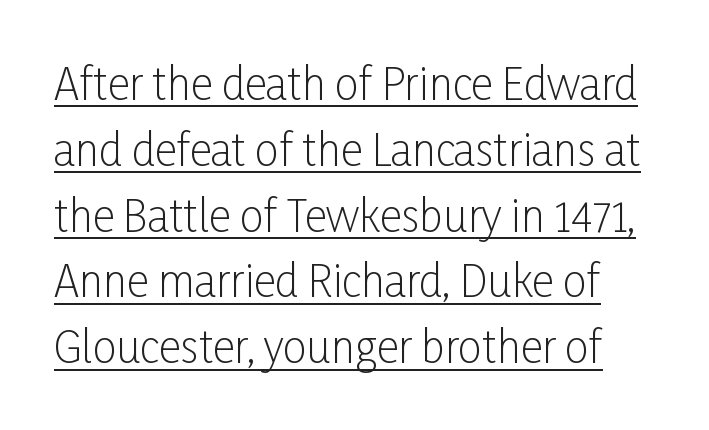
The rendering uses the underline text-decoration. Observe the absence of serifs on each vertical stroke in this sample. Glyph-to-glyph distance matches everyday printed text. The line-height multiplier appears to be the usual default. Proportional: the letters do not fall into vertical columns. Heaviness? Minimal to ordinary, like unemphasized prose.
